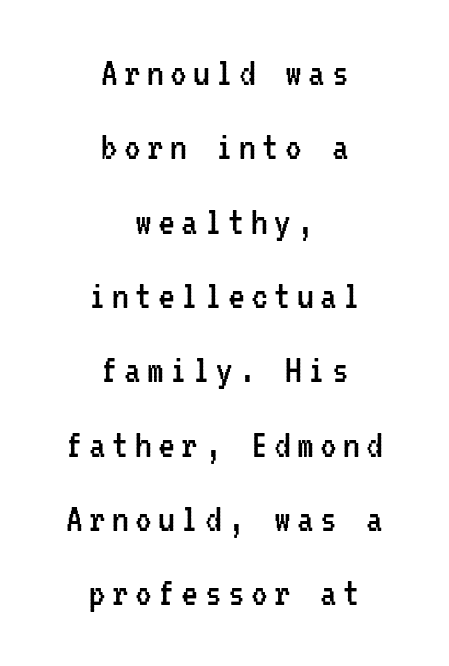
The image shows 42 px regular-weight, condensed sans-serif type, upright, monospaced; set centered, line spacing 1.77x, not underlined; low stroke contrast and a medium x-height.
